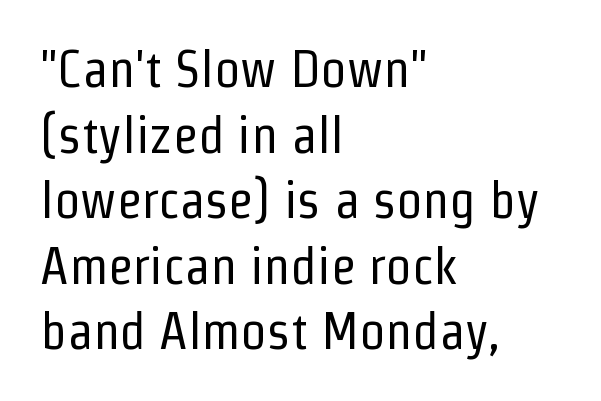
The passage shown is not underscored anywhere. In CSS terms this would be text-align: left. Each new line begins a customary step beneath the previous one. Serif or sans? Sans — the stroke terminals are bare. Weight: regular or lighter.
